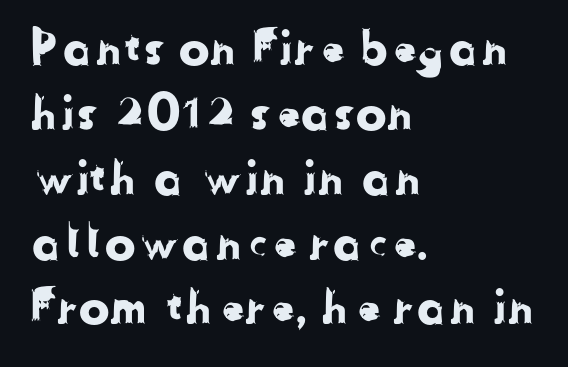
A sans-serif font was chosen for this passage. The face used here is rendered with its standard letterfit. The leading is moderate, giving the passage an even texture. The rendering uses natural spacing where letterforms have individual widths.
